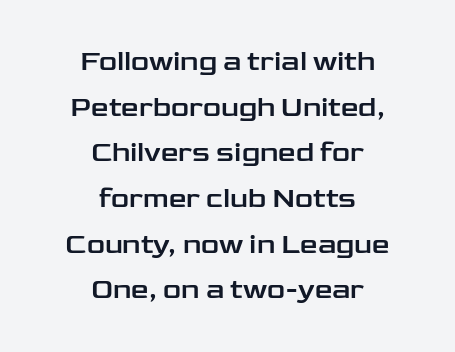
{"serif": "no", "italic": "no", "width": "wide", "stroke_contrast": "low", "x_height": "medium", "monospaced": "no", "underline": "no", "align": "center", "line_spacing": "normal", "line_spacing_ratio": 1.63, "letter_spacing": "normal", "letter_spacing_em": 0.0, "glyph_px": 28}
